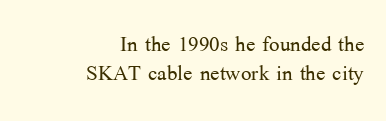
Q: Is the text bold? A: No.
Q: Is the text italic (slanted)? A: No, it is upright.
Q: Is the typeface a serif or a sans-serif typeface? A: Serif.
Q: Is the text underlined? A: No.
Q: How is the paragraph aligned? A: Right-aligned.
Q: Is the spacing between letters normal or unusually wide? A: Normal.
Q: Is the spacing between lines tight, normal or loose? A: Tight.
Q: Width (condensed, normal, or wide)? A: Normal.
Q: Stroke contrast? A: Medium.
Q: x-height? A: Medium.
Q: Monospaced? A: No.
